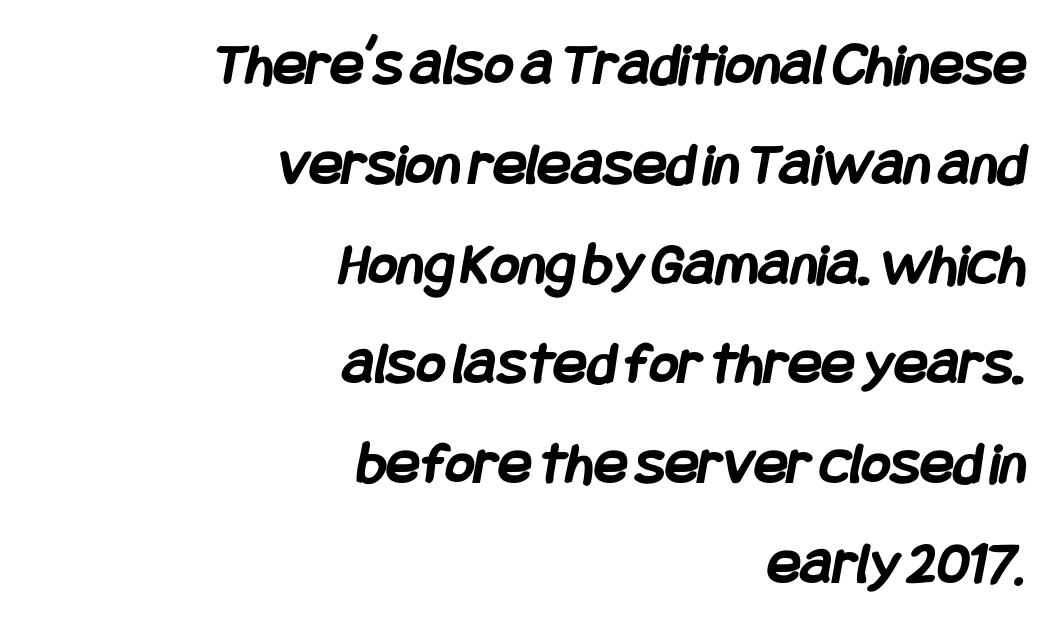
Q: Is the text bold? A: Yes.
Q: Is the typeface a serif or a sans-serif typeface? A: Sans-serif.
Q: Is the text underlined? A: No.
Q: How is the paragraph aligned? A: Right-aligned.
Q: Is the spacing between letters normal or unusually wide? A: Normal.
Q: Is the spacing between lines tight, normal or loose? A: Normal.
Q: Width (condensed, normal, or wide)? A: Condensed.
Q: Stroke contrast? A: Low.
Q: x-height? A: Large.
